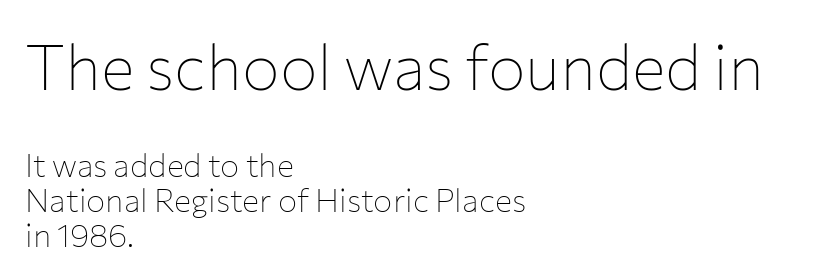
Q: Is the text bold? A: No.
Q: Is the text italic (slanted)? A: No, it is upright.
Q: Is the typeface a serif or a sans-serif typeface? A: Sans-serif.
Q: Is the text underlined? A: No.
Q: How is the paragraph aligned? A: Left-aligned.
Q: Is the spacing between letters normal or unusually wide? A: Normal.
Q: Is the spacing between lines tight, normal or loose? A: Tight.
Q: Which block of text is set in a larger size, the first (top) or the second (bottom)? A: The first (top) one.
Q: Width (condensed, normal, or wide)? A: Normal.
Q: Stroke contrast? A: Low.
Q: x-height? A: Medium.
Q: Monospaced? A: No.
